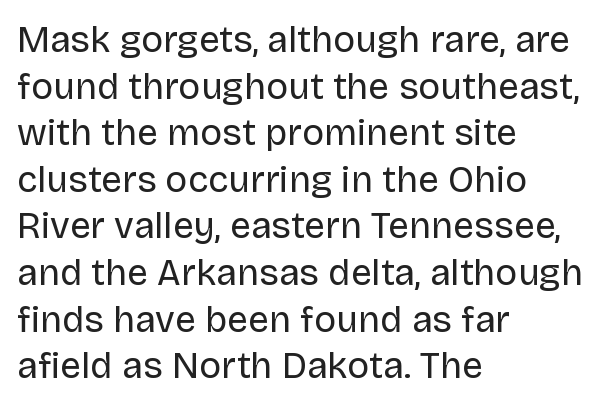
Q: Is the text bold? A: No.
Q: Is the text italic (slanted)? A: No, it is upright.
Q: Is the typeface a serif or a sans-serif typeface? A: Sans-serif.
Q: Is the text underlined? A: No.
Q: How is the paragraph aligned? A: Left-aligned.
Q: Is the spacing between letters normal or unusually wide? A: Normal.
Q: Is the spacing between lines tight, normal or loose? A: Normal.
Q: Width (condensed, normal, or wide)? A: Normal.
Q: Stroke contrast? A: Low.
Q: x-height? A: Large.
Q: Monospaced? A: No.
